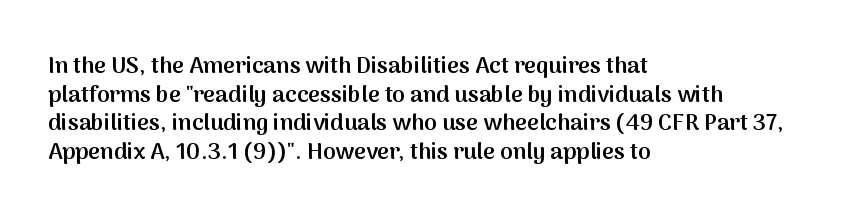
The image shows 23 px text type, upright; set left-aligned, line spacing 1.24x, normal letter spacing, not underlined.
